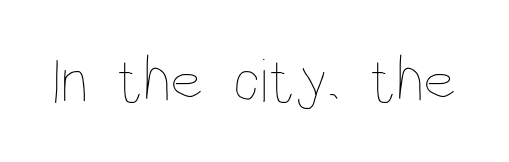
Q: Is the text bold? A: No.
Q: Is the text italic (slanted)? A: No, it is upright.
Q: Is the text underlined? A: No.
Q: Is the spacing between letters normal or unusually wide? A: Normal.
Q: Width (condensed, normal, or wide)? A: Condensed.
Q: Stroke contrast? A: Low.
Q: x-height? A: Large.
Q: Monospaced? A: No.
